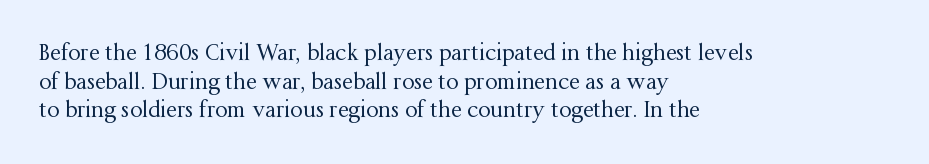
The image shows 22 px text type, upright; set left-aligned, normal line spacing (1.3x), normal letter spacing, not underlined.
